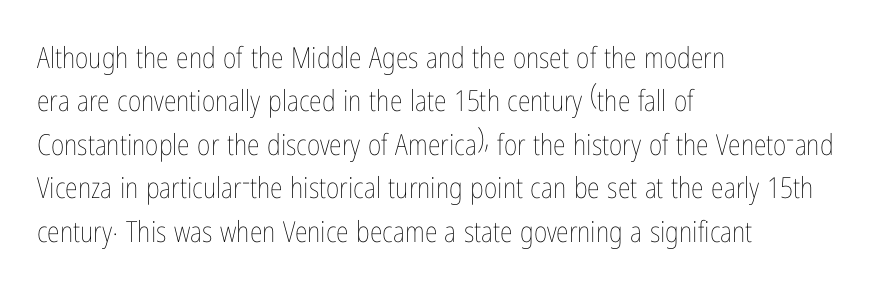
Q: Is the text bold? A: No.
Q: Is the text italic (slanted)? A: No, it is upright.
Q: Is the text underlined? A: No.
Q: How is the paragraph aligned? A: Left-aligned.
Q: Is the spacing between letters normal or unusually wide? A: Normal.
Q: Is the spacing between lines tight, normal or loose? A: Normal.
Q: Width (condensed, normal, or wide)? A: Condensed.
Q: Stroke contrast? A: Low.
Q: x-height? A: Medium.
Q: Monospaced? A: No.
